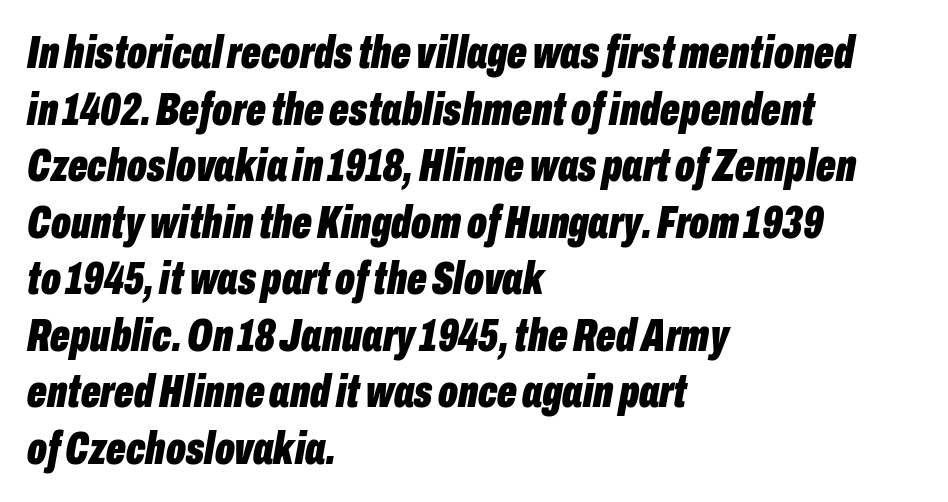
Q: Is the text bold? A: Yes.
Q: Is the text italic (slanted)? A: Yes, it leans right by about 10 degrees.
Q: Is the text underlined? A: No.
Q: How is the paragraph aligned? A: Left-aligned.
Q: Is the spacing between letters normal or unusually wide? A: Normal.
Q: Width (condensed, normal, or wide)? A: Condensed.
Q: Stroke contrast? A: Low.
Q: x-height? A: Medium.
Q: Monospaced? A: No.
